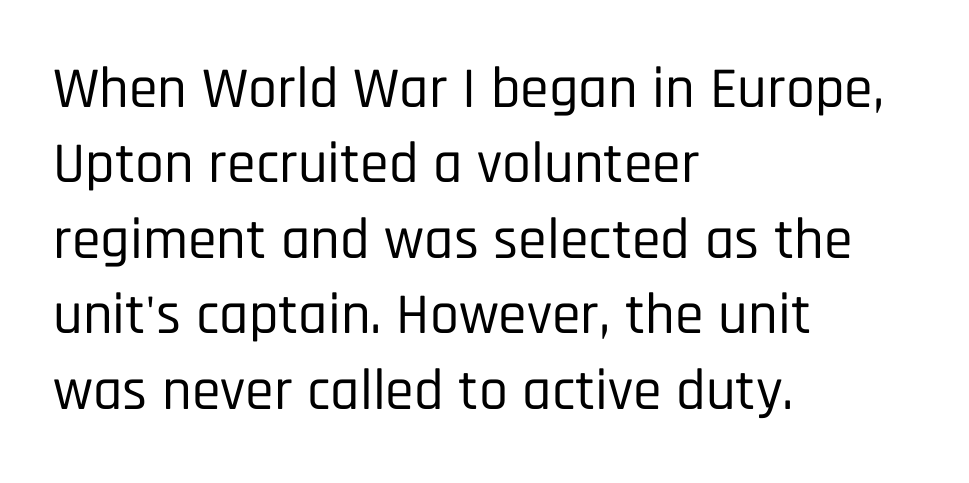
The image shows 58 px condensed sans-serif type, upright; set left-aligned, normal line spacing (1.3x), normal letter spacing, not underlined; low stroke contrast and a large x-height.
